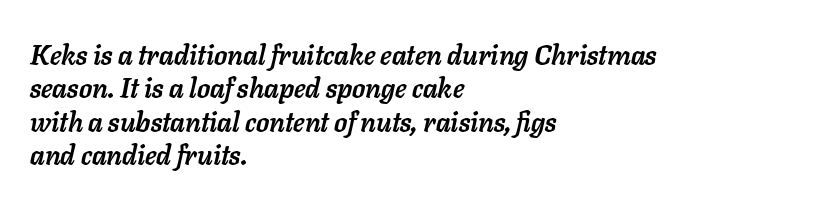
The image shows 27 px bold type, italic (leaning right); set left-aligned, line spacing 1.24x, normal letter spacing, not underlined.
